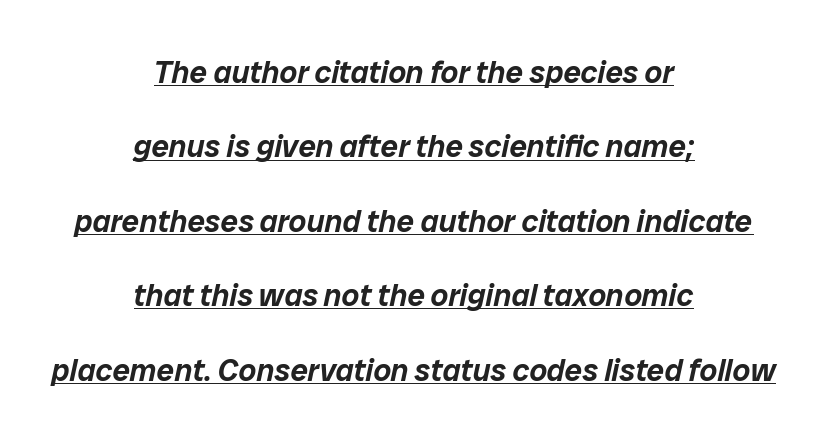
The rendering uses natural spacing where letterforms have individual widths. Loosely led — the rows are spread out. Tracking value appears to be zero — textbook default spacing. A centered setting, common on invitations and titles, is used for this passage.
